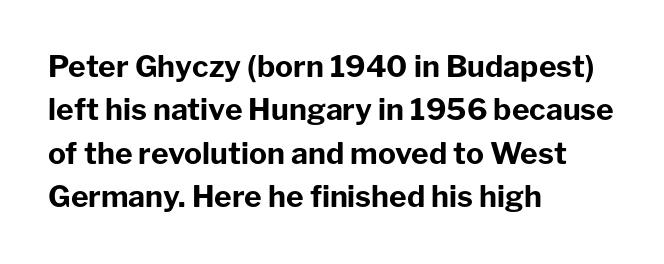
Words float on clear page, feet unadorned. Vertical strokes here are truly vertical. Typographic density is high because the face is bold. Spacing between characters is what you'd get straight out of the box. Every row of glyphs begins at an identical x-position on the left.
